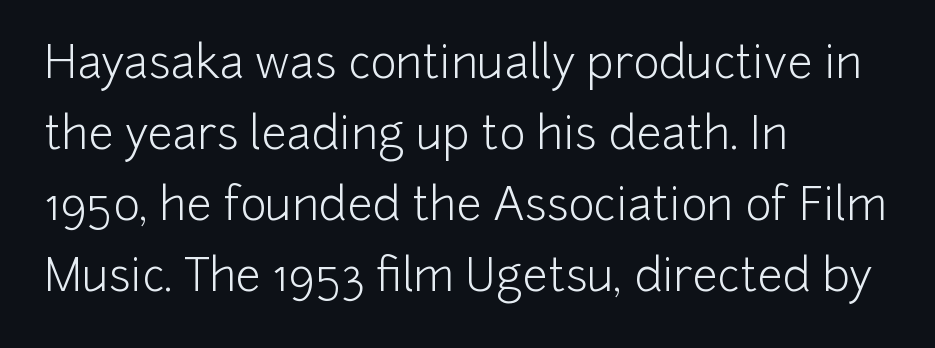
The image shows 45 px light sans-serif type, upright; set left-aligned, normal line spacing (1.58x), normal letter spacing, not underlined; low stroke contrast and a medium x-height.
